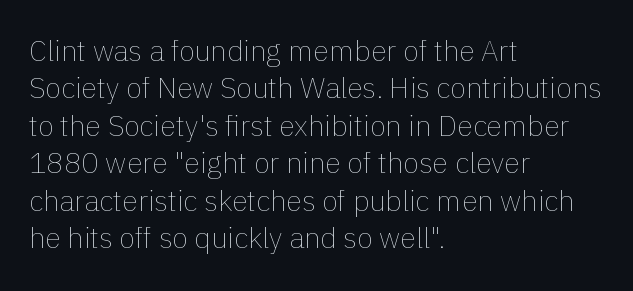
Q: Is the text bold? A: No.
Q: Is the text italic (slanted)? A: No, it is upright.
Q: Is the text underlined? A: No.
Q: How is the paragraph aligned? A: Left-aligned.
Q: Is the spacing between letters normal or unusually wide? A: Normal.
Q: Is the spacing between lines tight, normal or loose? A: Normal.
Q: Width (condensed, normal, or wide)? A: Normal.
Q: Stroke contrast? A: Low.
Q: x-height? A: Medium.
Q: Monospaced? A: No.
